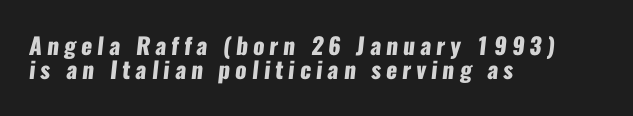
{"bold": "yes", "underline": "no", "align": "left", "line_spacing": "tight", "line_spacing_ratio": 1.06, "letter_spacing": "wide", "letter_spacing_em": 0.22, "glyph_px": 23}
